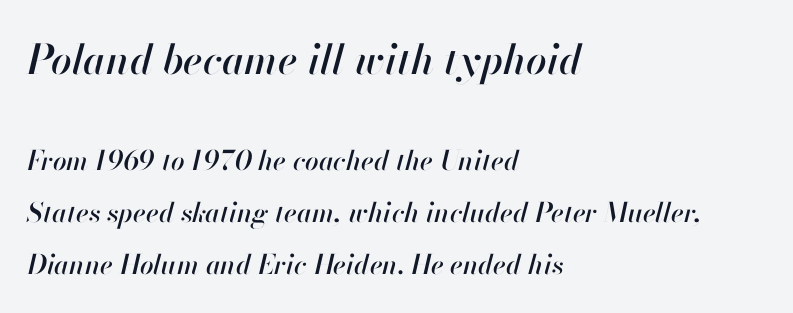
{"italic": "yes", "lean": "right", "slant_degrees": 13, "width": "normal", "stroke_contrast": "high", "x_height": "small", "monospaced": "no", "underline": "no", "align": "left", "line_spacing": "loose", "line_spacing_ratio": 1.93, "letter_spacing": "normal", "letter_spacing_em": 0.0, "larger_block": "first", "size_ratio": 1.52, "glyph_px": 41}
